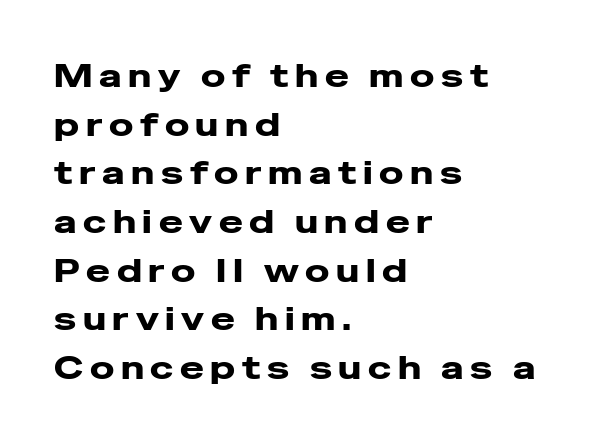
Q: Is the text italic (slanted)? A: No, it is upright.
Q: Is the typeface a serif or a sans-serif typeface? A: Sans-serif.
Q: Is the text underlined? A: No.
Q: How is the paragraph aligned? A: Left-aligned.
Q: Is the spacing between letters normal or unusually wide? A: Unusually wide.
Q: Is the spacing between lines tight, normal or loose? A: Normal.
Q: Width (condensed, normal, or wide)? A: Wide.
Q: Stroke contrast? A: Low.
Q: x-height? A: Medium.
Q: Monospaced? A: No.
